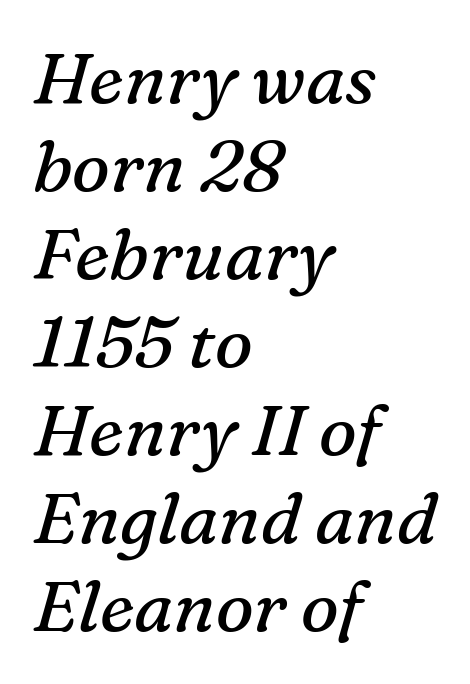
Do the characters align in a grid? No, the font is proportional. Look at the bottom of the vertical strokes: they flare into serifs here. Weight class: somewhere from thin through regular. Letters rest on an invisible, unmarked baseline. Would a proofreader flag this as italicized? Yes.
